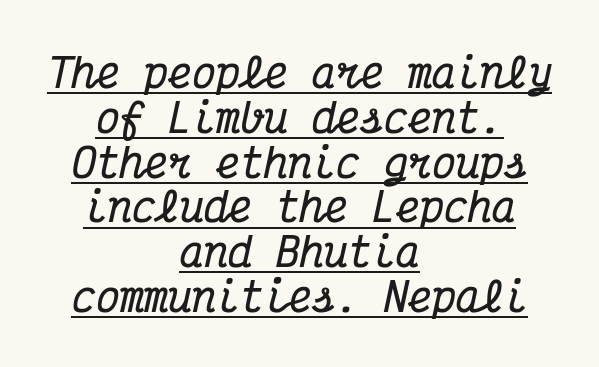
{"serif": "yes", "italic": "yes", "lean": "right", "slant_degrees": 12, "bold": "yes", "weight": "bold", "width": "condensed", "stroke_contrast": "medium", "x_height": "medium", "monospaced": "yes", "underline": "yes", "align": "center", "line_spacing": "tight", "line_spacing_ratio": 1.12, "letter_spacing": "normal", "letter_spacing_em": 0.0, "glyph_px": 40}
